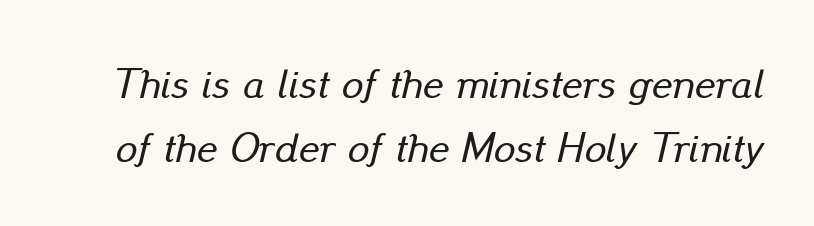
{"italic": "yes", "lean": "right", "slant_degrees": 13, "width": "normal", "stroke_contrast": "low", "x_height": "small", "monospaced": "no", "underline": "no", "line_spacing": "normal", "line_spacing_ratio": 1.48, "letter_spacing": "normal", "letter_spacing_em": 0.0, "glyph_px": 43}
